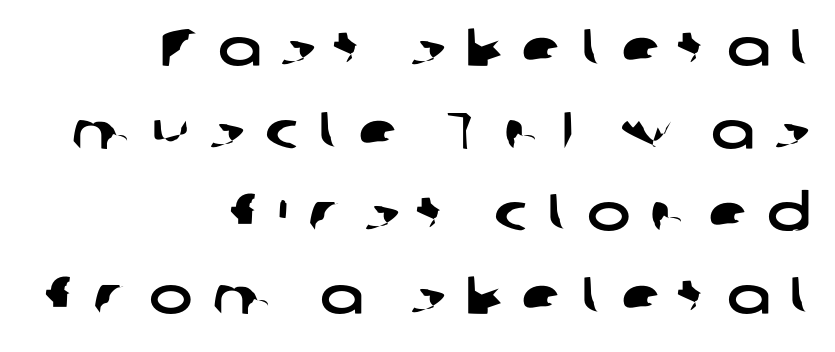
{"serif": "no", "width": "wide", "stroke_contrast": "low", "x_height": "medium", "monospaced": "no", "underline": "no", "align": "right", "line_spacing": "normal", "line_spacing_ratio": 1.59, "letter_spacing": "wide", "letter_spacing_em": 0.37, "glyph_px": 52}
